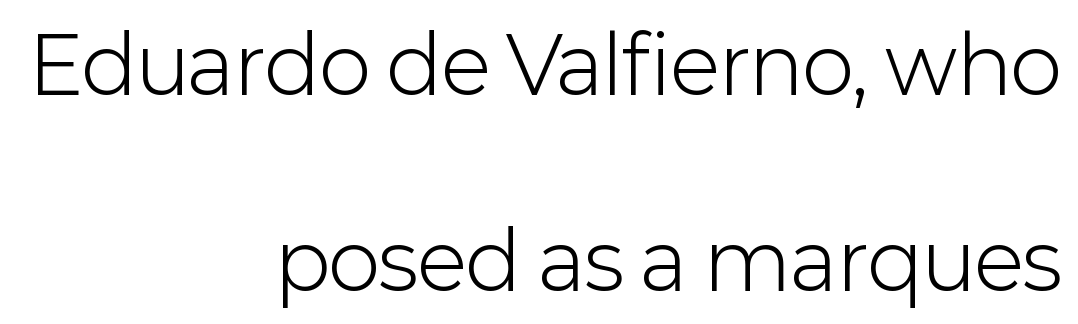
Vertical spacing — loose. Looks like regular typesetting: each glyph gets only the width it needs. Descenders hang freely into open space. Each letter's strokes conclude bluntly, with no projecting serifs. Students, note that the glyphs here touch the page at normal intervals.
